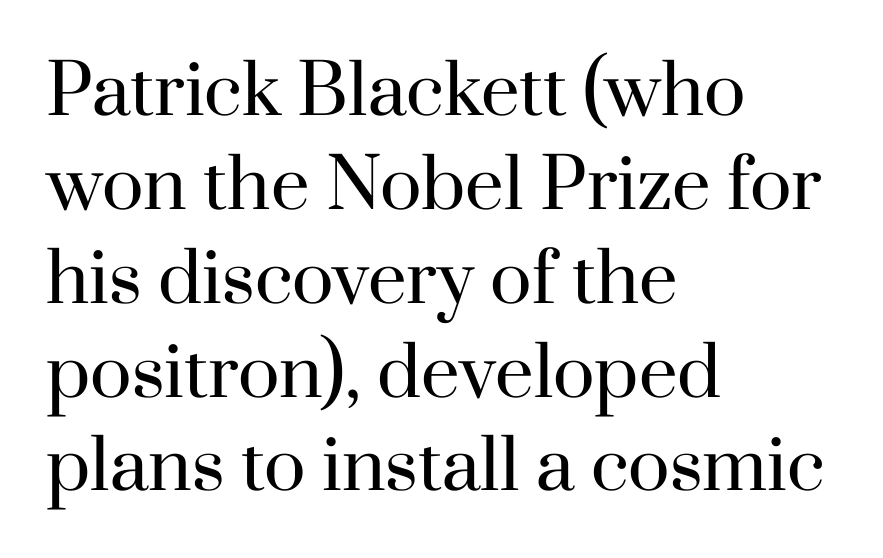
Bare-footed words on every line. Each line starts at the same left margin while the right side varies. Ascenders rise straight up at ninety degrees. I'd call this a serif setting — the letters wear small feet. The passage shown has conventional tracking throughout. Each new line begins a customary step beneath the previous one.
